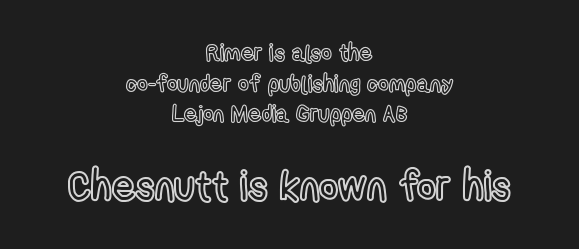
{"italic": "no", "width": "condensed", "x_height": "medium", "monospaced": "no", "underline": "no", "align": "center", "line_spacing": "normal", "line_spacing_ratio": 1.33, "letter_spacing": "normal", "letter_spacing_em": 0.0, "larger_block": "second", "size_ratio": 1.78, "glyph_px": 41}
